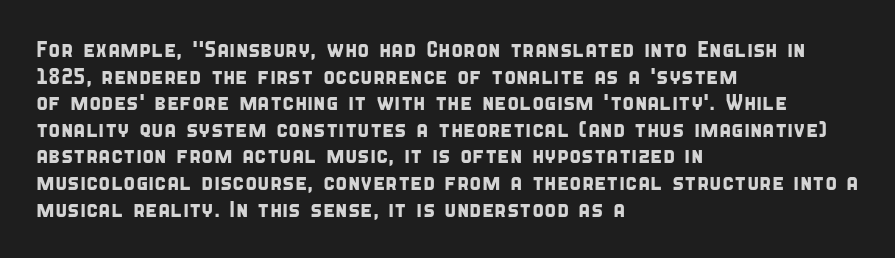
The image shows 22 px text type; set left-aligned, line spacing 1.21x, normal letter spacing, not underlined.
